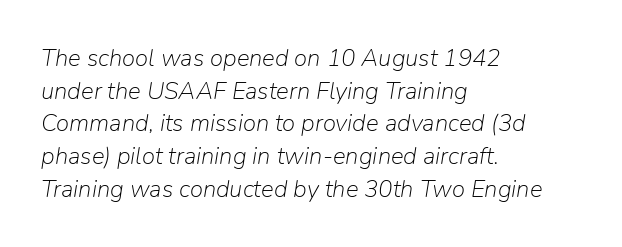
{"italic": "yes", "lean": "right", "slant_degrees": 9, "bold": "no", "underline": "no", "align": "left", "line_spacing": "normal", "line_spacing_ratio": 1.36, "letter_spacing": "normal", "letter_spacing_em": 0.0, "glyph_px": 24}
